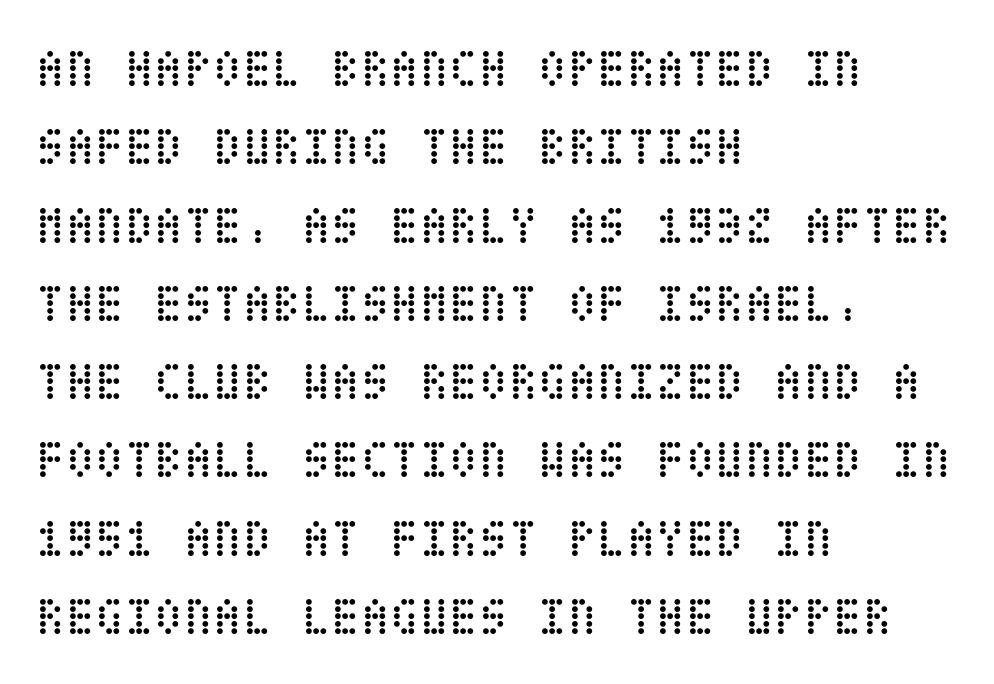
A roman cut, with each character standing at attention. The letters sit at their default tracking, neither squeezed nor spread. A typesetter would call this leading conventional body-copy spacing. Letters rest on an invisible, unmarked baseline. Horizontal alignment here is leftward, the default for most running prose. This is not heavy type; no bold has been used.
